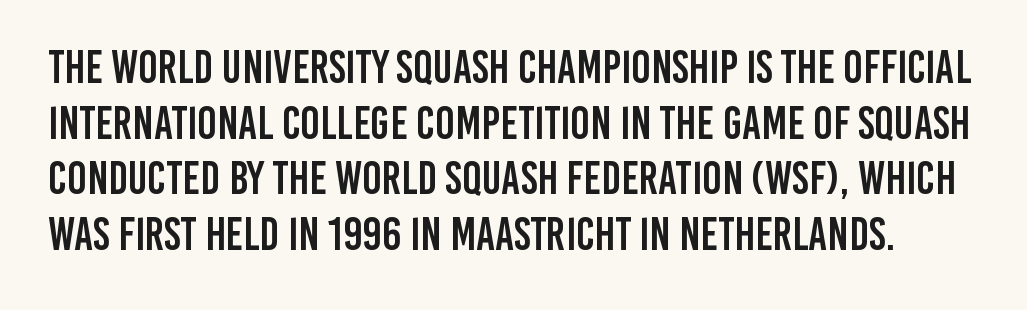
{"serif": "no", "italic": "no", "width": "condensed", "stroke_contrast": "low", "x_height": "large", "monospaced": "no", "underline": "no", "line_spacing_ratio": 1.21, "letter_spacing": "normal", "letter_spacing_em": 0.0, "glyph_px": 46}
